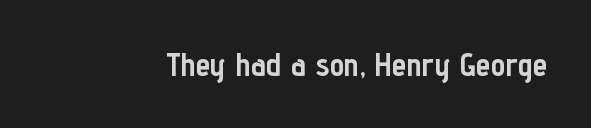
The image shows 33 px semibold, condensed sans-serif type, upright; set normal letter spacing, not underlined; low stroke contrast and a medium x-height.
